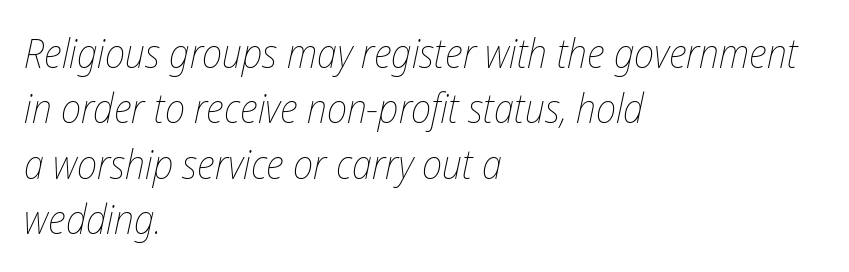
Nobody drew a line under any word here. One-word summary of the alignment: left. Italic: yes, the glyphs are oblique. The passage shown is not bold in any degree. Standard letterfit; no display-style spreading of the glyphs.
